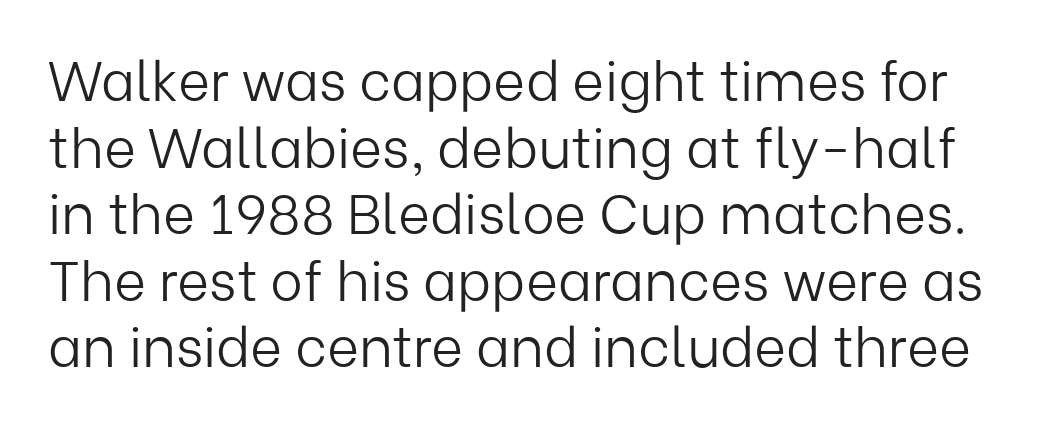
The image shows 55 px light sans-serif type, upright; set line spacing 1.21x, normal letter spacing, not underlined; low stroke contrast and a medium x-height.
